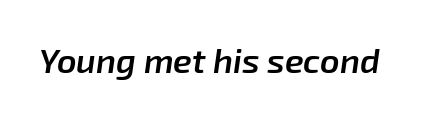
The image shows 34 px semibold type, italic (leaning right); set normal letter spacing, not underlined; low stroke contrast and a medium x-height.
